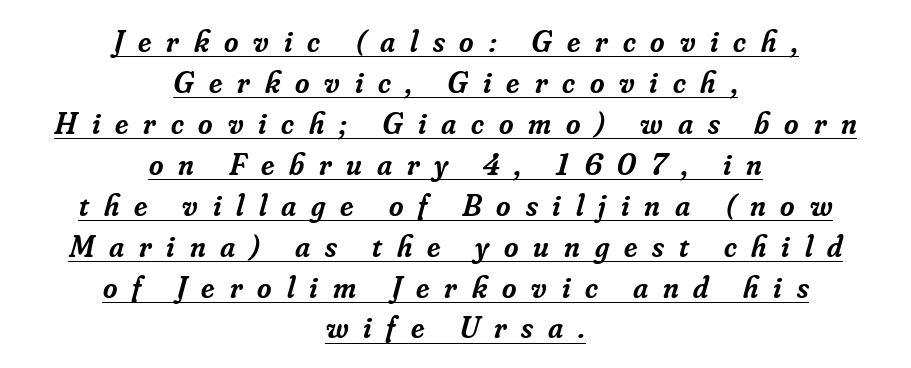
{"serif": "yes", "italic": "yes", "lean": "right", "slant_degrees": 16, "bold": "semi", "weight": "semibold", "width": "normal", "stroke_contrast": "low", "x_height": "small", "monospaced": "no", "underline": "yes", "align": "center", "line_spacing": "normal", "line_spacing_ratio": 1.32, "letter_spacing": "wide", "letter_spacing_em": 0.48, "glyph_px": 31}
